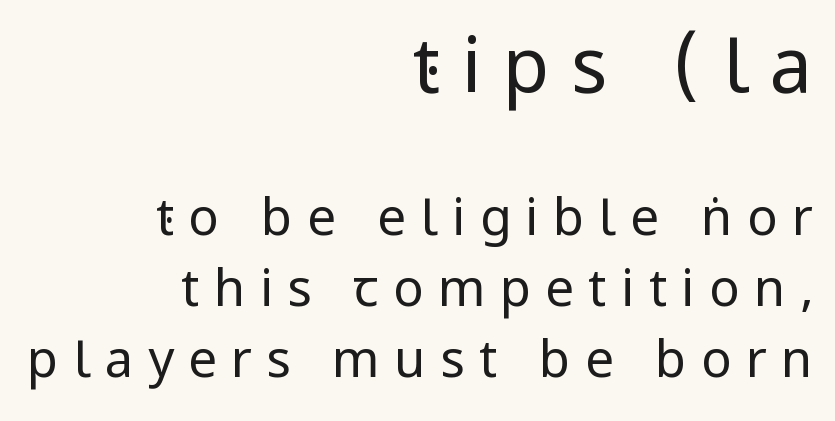
The image shows 76 px regular-weight, condensed sans-serif type, upright; set right-aligned, normal line spacing (1.39x), unusually wide letter spacing (+0.28 em), not underlined; the first (top) block is 1.49x larger; low stroke contrast.
